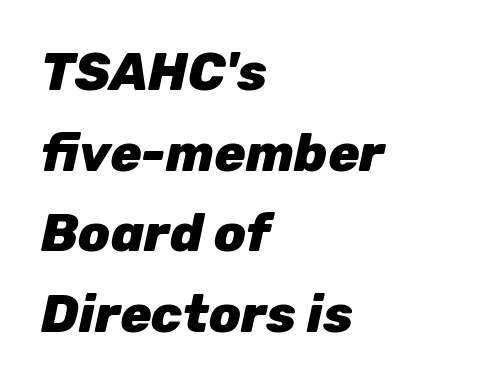
A bare baseline throughout the passage. Honestly, the letter spacing is just normal — you wouldn't notice it. This is oblique type, the kind used for emphasis or titles. A typesetter would call this leading conventional body-copy spacing. Typesetter's note: full bold, strokes at maximum text heaviness. These lines stack with their left ends in a neat column.
